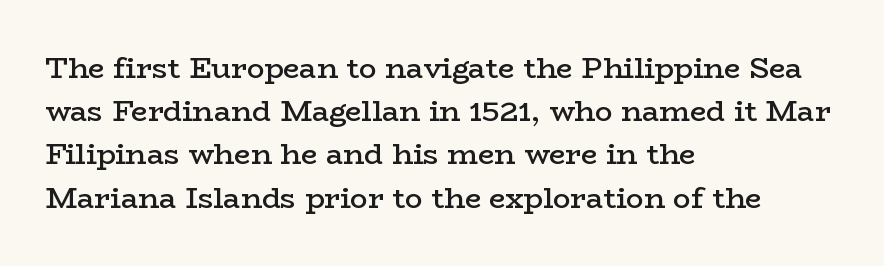
The image shows 29 px semibold, wide serif type, upright; set left-aligned, normal line spacing (1.49x), normal letter spacing, not underlined; low stroke contrast and a medium x-height.
